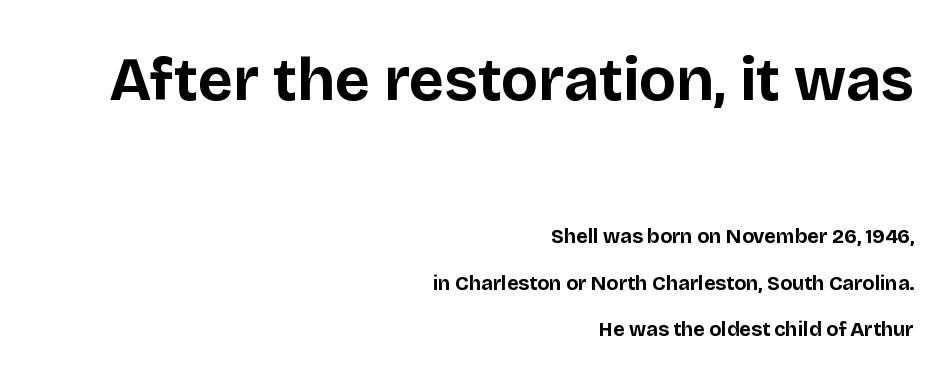
{"serif": "no", "italic": "no", "bold": "yes", "weight": "bold", "width": "normal", "stroke_contrast": "low", "x_height": "large", "monospaced": "no", "underline": "no", "align": "right", "line_spacing": "loose", "line_spacing_ratio": 2.32, "letter_spacing": "normal", "letter_spacing_em": 0.0, "larger_block": "first", "size_ratio": 3.05, "glyph_px": 61}
